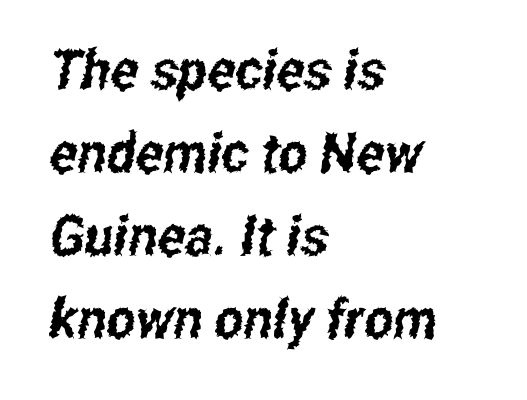
Q: Is the typeface a serif or a sans-serif typeface? A: Sans-serif.
Q: Is the text underlined? A: No.
Q: How is the paragraph aligned? A: Left-aligned.
Q: Is the spacing between letters normal or unusually wide? A: Normal.
Q: Is the spacing between lines tight, normal or loose? A: Normal.
Q: Width (condensed, normal, or wide)? A: Condensed.
Q: Stroke contrast? A: Low.
Q: x-height? A: Medium.
Q: Monospaced? A: No.
